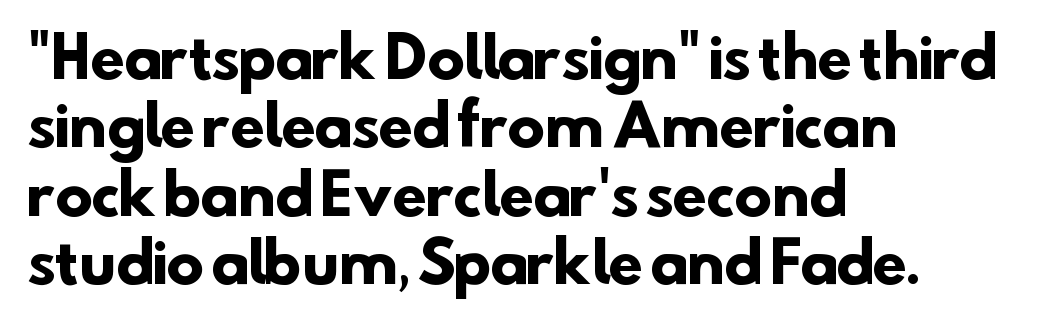
These lines keep a tight, regular rhythm from letter to letter. Each letter's strokes conclude bluntly, with no projecting serifs. Lines of text with bare space underneath. Looks like regular typesetting: each glyph gets only the width it needs. Stroke thickness is high; the sample reads as a true bold.
